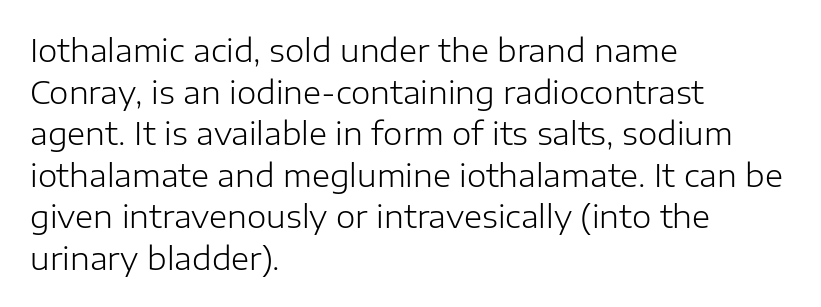
{"serif": "no", "italic": "no", "bold": "no", "weight": "light", "width": "normal", "stroke_contrast": "low", "x_height": "medium", "monospaced": "no", "underline": "no", "align": "left", "line_spacing": "normal", "line_spacing_ratio": 1.34, "letter_spacing": "normal", "letter_spacing_em": 0.0, "glyph_px": 31}
